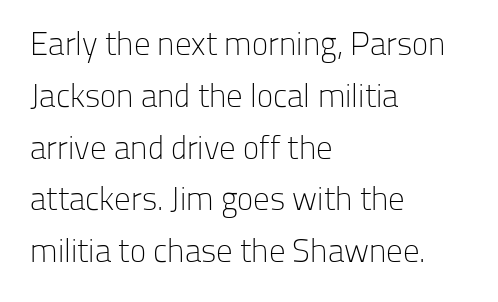
{"serif": "no", "italic": "no", "bold": "no", "weight": "light", "width": "normal", "stroke_contrast": "low", "x_height": "medium", "monospaced": "no", "underline": "no", "align": "left", "line_spacing": "normal", "line_spacing_ratio": 1.57, "letter_spacing": "normal", "letter_spacing_em": 0.0, "glyph_px": 33}
